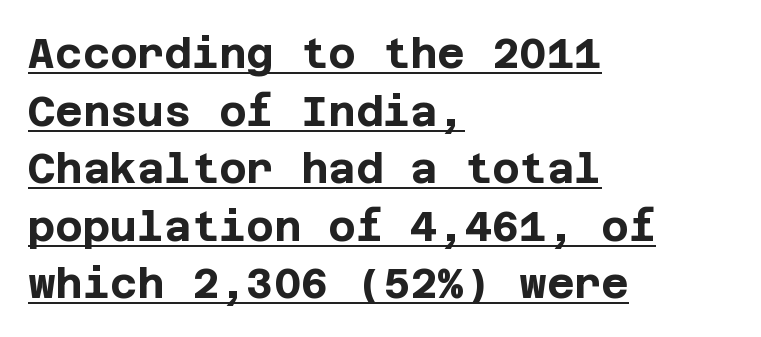
Q: Is the text bold? A: Yes.
Q: Is the text italic (slanted)? A: No, it is upright.
Q: Is the typeface a serif or a sans-serif typeface? A: Sans-serif.
Q: Is the text underlined? A: Yes.
Q: How is the paragraph aligned? A: Left-aligned.
Q: Is the spacing between letters normal or unusually wide? A: Normal.
Q: Is the spacing between lines tight, normal or loose? A: Normal.
Q: Width (condensed, normal, or wide)? A: Normal.
Q: Stroke contrast? A: Low.
Q: x-height? A: Large.
